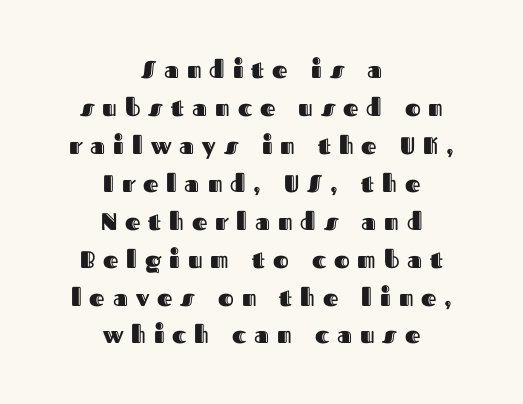
The image shows 24 px text type, upright; set centered, normal line spacing (1.58x), unusually wide letter spacing (+0.33 em), not underlined.
